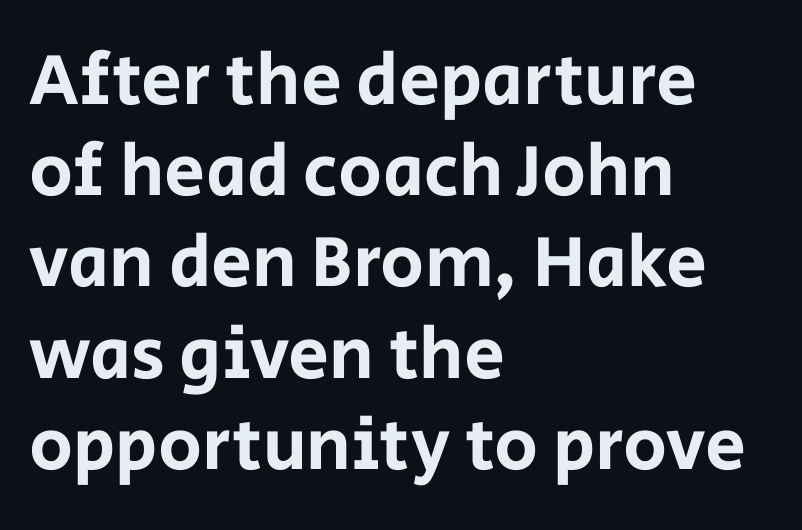
{"serif": "no", "italic": "no", "width": "normal", "stroke_contrast": "low", "x_height": "large", "monospaced": "no", "underline": "no", "align": "left", "line_spacing": "normal", "line_spacing_ratio": 1.25, "letter_spacing": "normal", "letter_spacing_em": 0.0, "glyph_px": 73}
